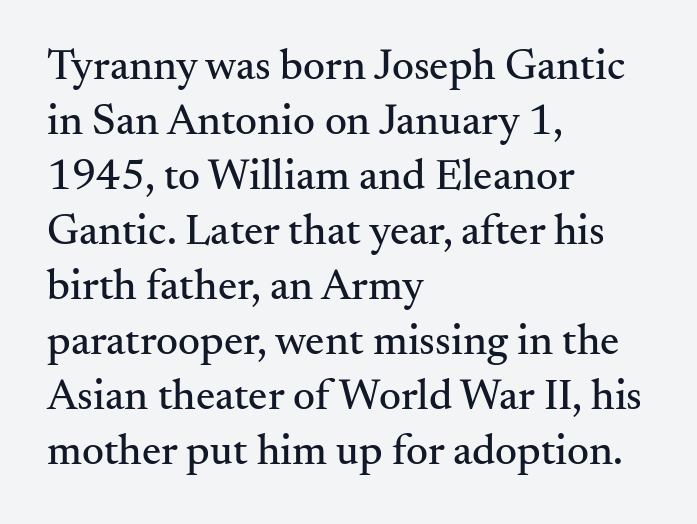
Every stem runs plumb, perpendicular to the baseline. What's the leading like? Ordinary, nothing unusual. The paragraph has a hard left edge and a soft right edge. The typeface chosen for these lines features serifs.
